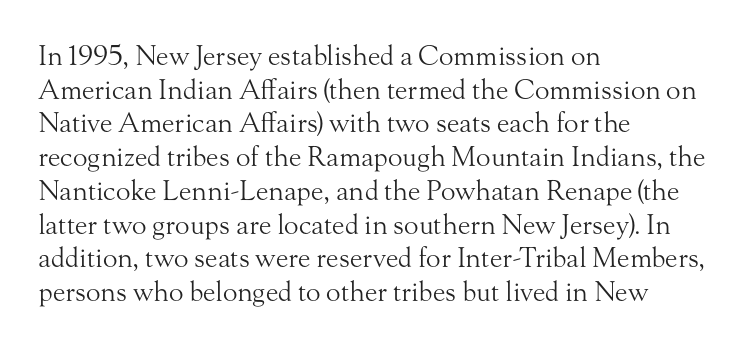
Q: Is the text bold? A: No.
Q: Is the text italic (slanted)? A: No, it is upright.
Q: Is the text underlined? A: No.
Q: How is the paragraph aligned? A: Left-aligned.
Q: Is the spacing between letters normal or unusually wide? A: Normal.
Q: Is the spacing between lines tight, normal or loose? A: Normal.
